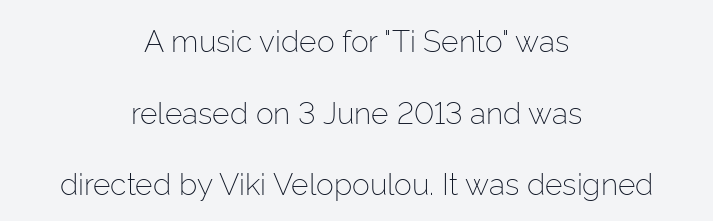
Q: Is the text bold? A: No.
Q: Is the text italic (slanted)? A: No, it is upright.
Q: Is the typeface a serif or a sans-serif typeface? A: Sans-serif.
Q: Is the text underlined? A: No.
Q: How is the paragraph aligned? A: Centered.
Q: Is the spacing between letters normal or unusually wide? A: Normal.
Q: Is the spacing between lines tight, normal or loose? A: Loose.
Q: Width (condensed, normal, or wide)? A: Normal.
Q: Stroke contrast? A: Low.
Q: x-height? A: Medium.
Q: Monospaced? A: No.
